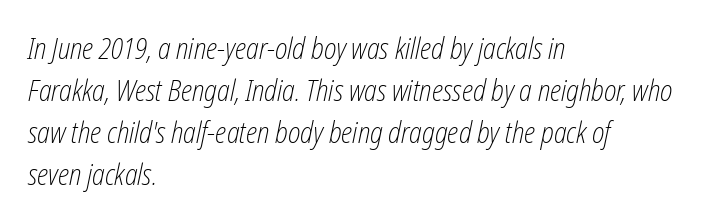
Notice how descenders clear the ascenders below comfortably — that's standard leading. Slanted lettering throughout. Do the characters align in a grid? No, the font is proportional. A classic flush-left, rag-right setting is used for this passage. No extra tracking has been applied to these lines.
